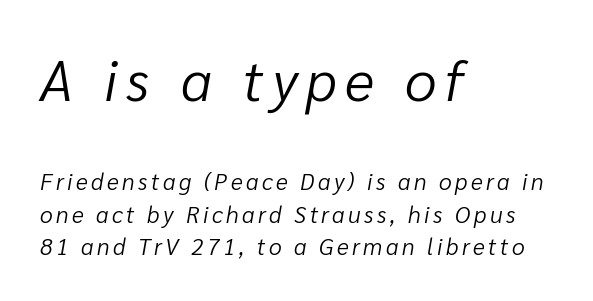
Here the first block reads like a headline and the second like body copy. The baseline area is clear. Students, observe: this is what conventionally led text looks like. Heft: none added — not bold. Yep, that's italic — everything's leaning.
